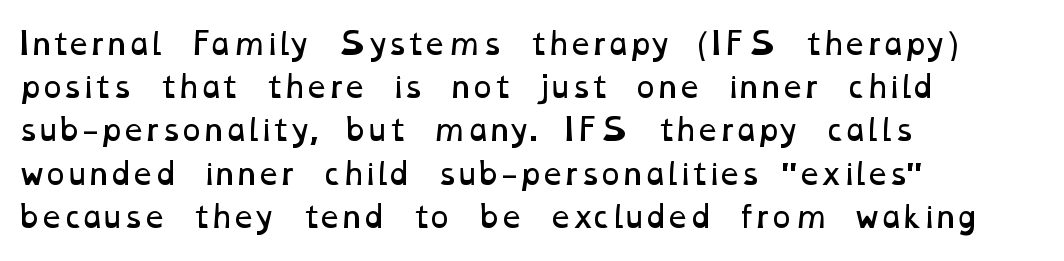
The image shows 29 px regular-weight, wide type; set left-aligned, normal line spacing (1.49x), normal letter spacing, not underlined; low stroke contrast and a medium x-height.
